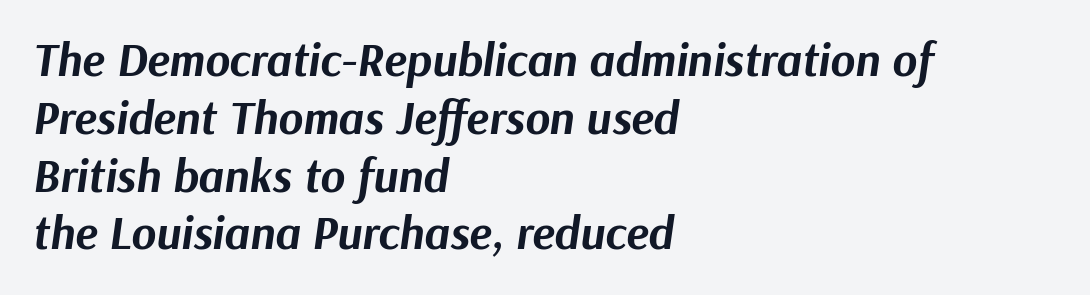
{"italic": "yes", "lean": "right", "slant_degrees": 9, "bold": "yes", "weight": "bold", "width": "normal", "stroke_contrast": "medium", "x_height": "medium", "monospaced": "no", "underline": "no", "align": "left", "line_spacing_ratio": 1.23, "letter_spacing": "normal", "letter_spacing_em": 0.0, "glyph_px": 47}
